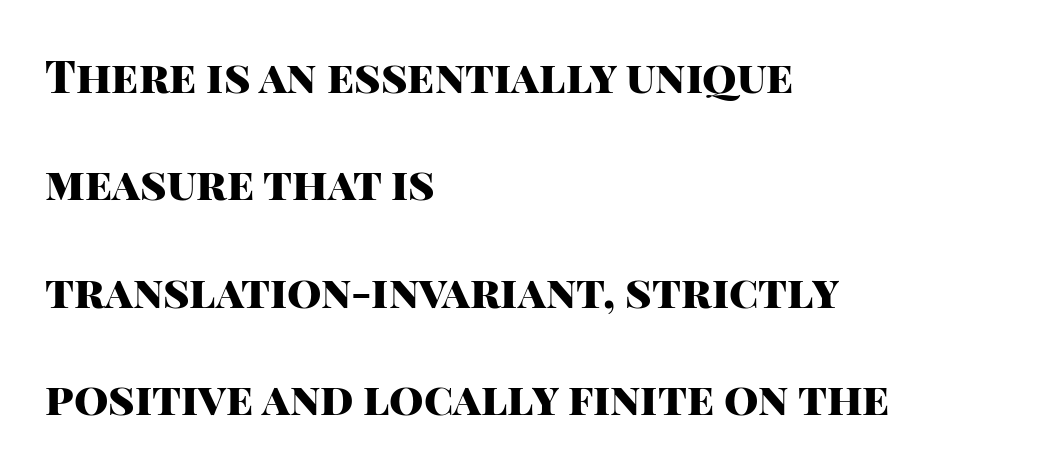
{"serif": "no", "italic": "no", "bold": "yes", "weight": "heavy", "width": "normal", "stroke_contrast": "high", "x_height": "large", "monospaced": "no", "underline": "no", "align": "left", "line_spacing": "loose", "line_spacing_ratio": 2.44, "letter_spacing": "normal", "letter_spacing_em": 0.0, "glyph_px": 44}
